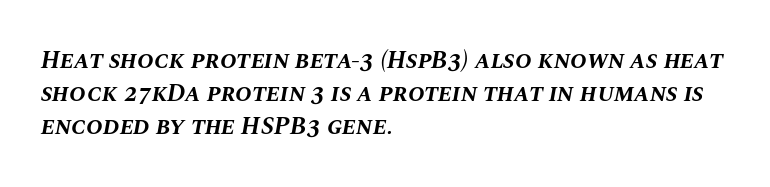
Q: Is the text bold? A: Yes.
Q: Is the text italic (slanted)? A: Yes, it leans right by about 10 degrees.
Q: Is the text underlined? A: No.
Q: How is the paragraph aligned? A: Left-aligned.
Q: Is the spacing between letters normal or unusually wide? A: Normal.
Q: Is the spacing between lines tight, normal or loose? A: Normal.
